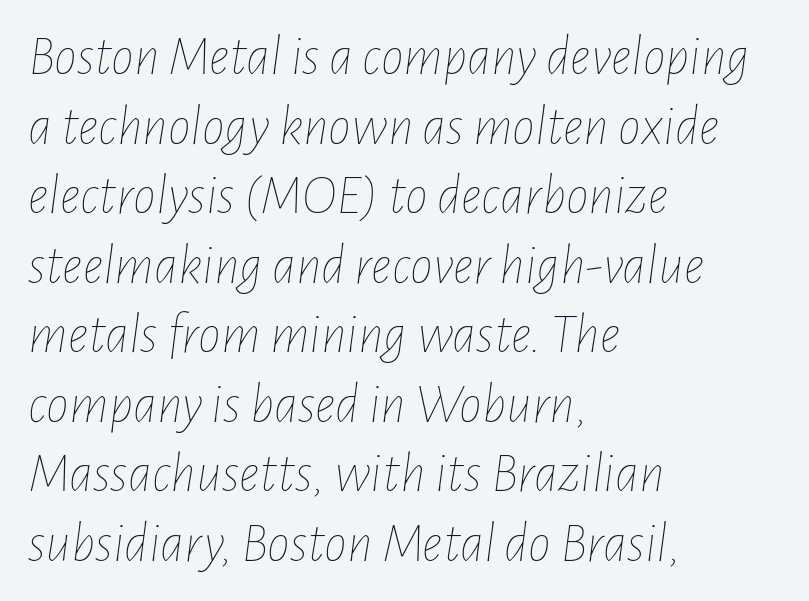
{"italic": "yes", "lean": "right", "slant_degrees": 7, "bold": "no", "weight": "thin", "width": "condensed", "stroke_contrast": "low", "x_height": "medium", "monospaced": "no", "underline": "no", "align": "left", "line_spacing_ratio": 1.22, "letter_spacing": "normal", "letter_spacing_em": 0.0, "glyph_px": 57}
